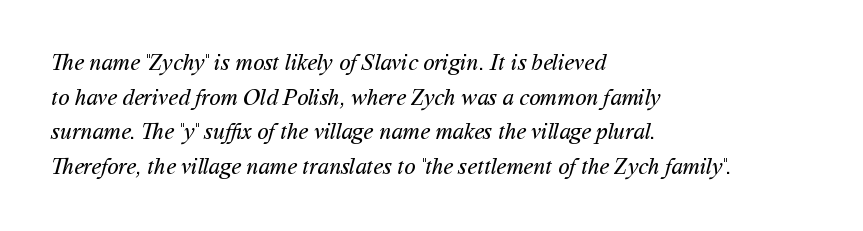
{"bold": "no", "underline": "no", "align": "left", "line_spacing": "normal", "line_spacing_ratio": 1.51, "letter_spacing": "normal", "letter_spacing_em": 0.0, "glyph_px": 23}
